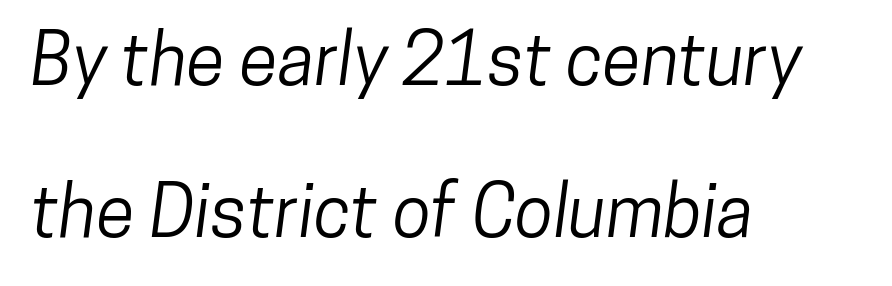
{"serif": "no", "width": "condensed", "stroke_contrast": "low", "x_height": "medium", "monospaced": "no", "underline": "no", "align": "left", "line_spacing": "loose", "line_spacing_ratio": 2.14, "letter_spacing": "normal", "letter_spacing_em": 0.0, "glyph_px": 71}
